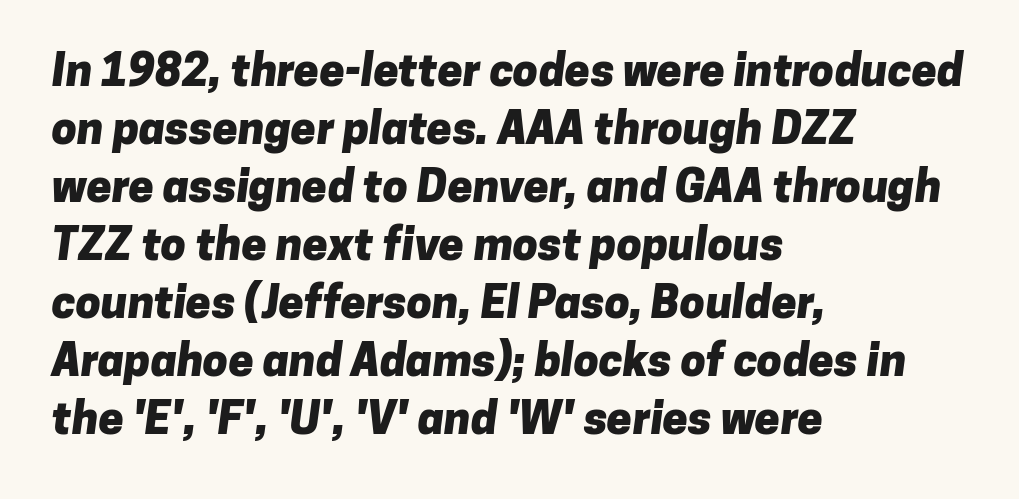
{"serif": "no", "bold": "yes", "weight": "heavy", "width": "normal", "stroke_contrast": "low", "x_height": "medium", "monospaced": "no", "underline": "no", "align": "left", "line_spacing": "normal", "line_spacing_ratio": 1.29, "letter_spacing": "normal", "letter_spacing_em": 0.0, "glyph_px": 45}
